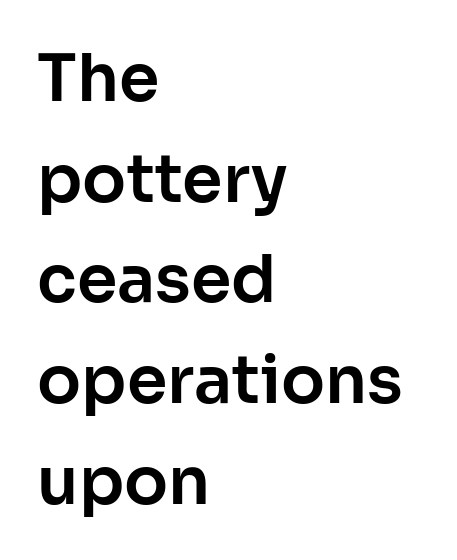
{"serif": "no", "italic": "no", "width": "normal", "stroke_contrast": "low", "x_height": "medium", "monospaced": "no", "underline": "no", "align": "left", "line_spacing": "normal", "line_spacing_ratio": 1.55, "letter_spacing": "normal", "letter_spacing_em": 0.0, "glyph_px": 65}
